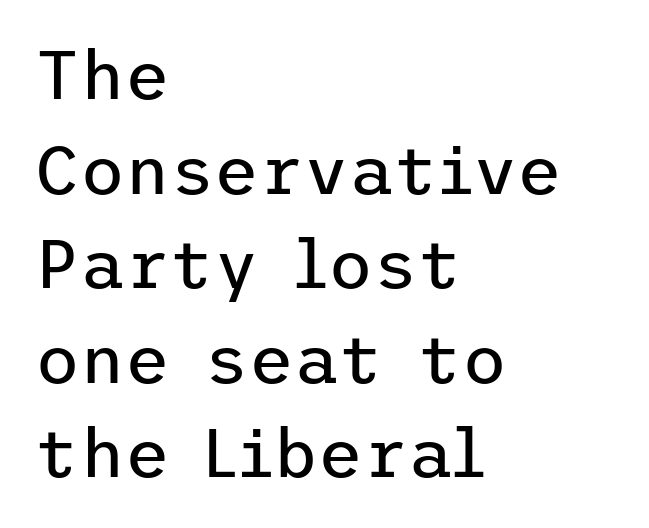
The image shows 69 px regular-weight sans-serif type, upright; set left-aligned, normal line spacing (1.37x), normal letter spacing, not underlined; low stroke contrast and a medium x-height.
